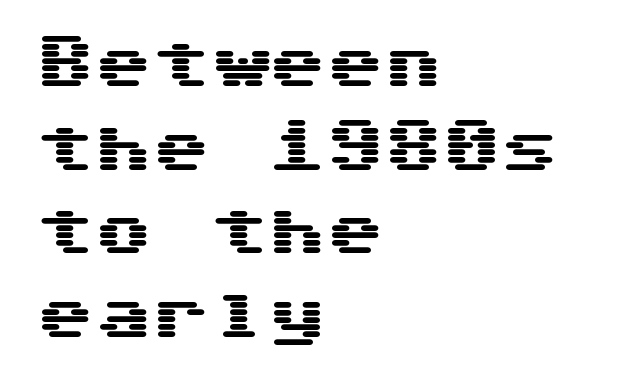
{"serif": "no", "italic": "no", "width": "wide", "stroke_contrast": "medium", "x_height": "medium", "underline": "no", "align": "left", "line_spacing": "normal", "line_spacing_ratio": 1.44, "letter_spacing": "normal", "letter_spacing_em": 0.0, "glyph_px": 58}
